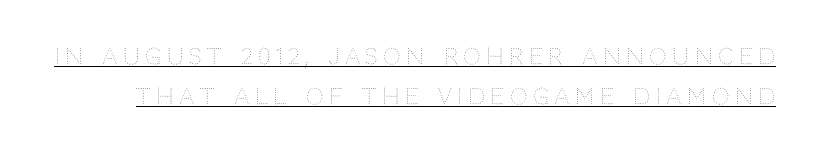
{"italic": "no", "bold": "no", "underline": "yes", "line_spacing_ratio": 1.81, "letter_spacing": "wide", "letter_spacing_em": 0.25, "glyph_px": 22}
